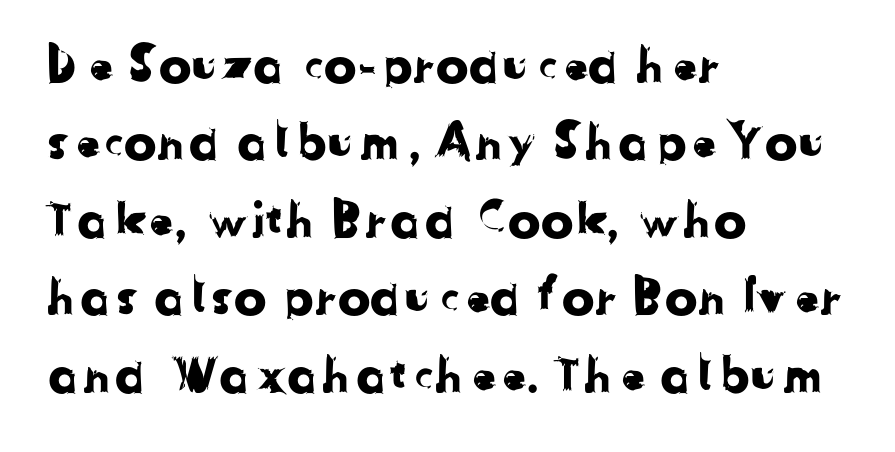
The image shows 49 px sans-serif type; set left-aligned, normal line spacing (1.58x), normal letter spacing, not underlined; low stroke contrast and a medium x-height.
